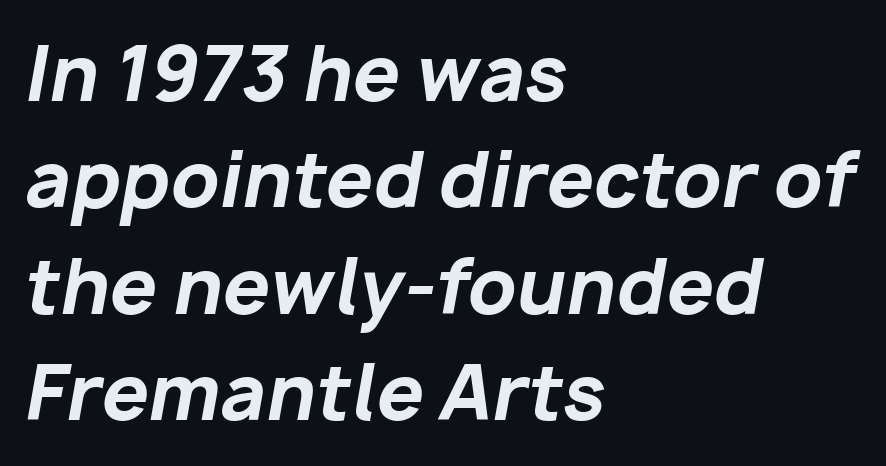
The image shows 75 px bold type, italic (leaning right); set left-aligned, normal line spacing (1.42x), normal letter spacing, not underlined; low stroke contrast and a medium x-height.
